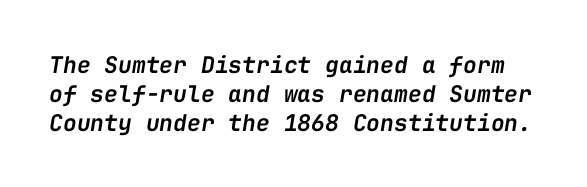
The image shows 23 px text type, italic (leaning right); set normal line spacing (1.26x), normal letter spacing, not underlined.
